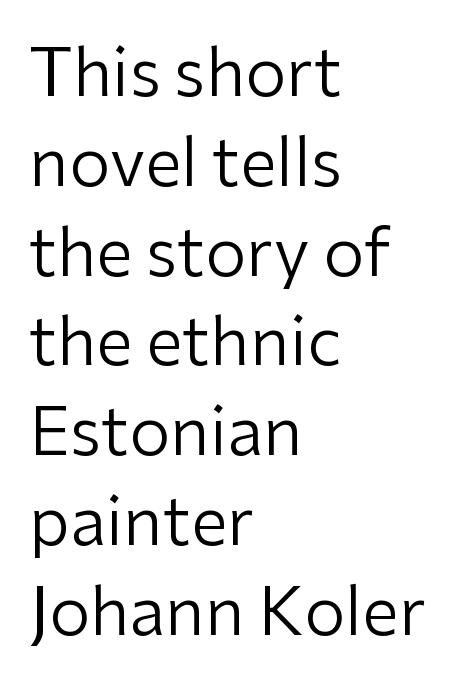
Q: Is the text bold? A: No.
Q: Is the text italic (slanted)? A: No, it is upright.
Q: Is the typeface a serif or a sans-serif typeface? A: Sans-serif.
Q: Is the text underlined? A: No.
Q: How is the paragraph aligned? A: Left-aligned.
Q: Is the spacing between letters normal or unusually wide? A: Normal.
Q: Is the spacing between lines tight, normal or loose? A: Normal.
Q: Width (condensed, normal, or wide)? A: Normal.
Q: Stroke contrast? A: Low.
Q: x-height? A: Medium.
Q: Monospaced? A: No.
